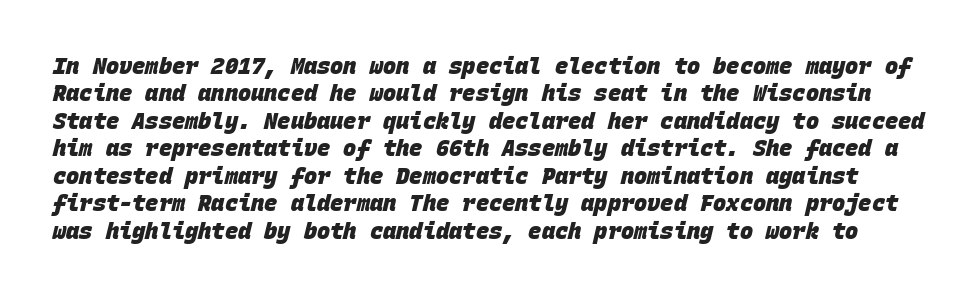
{"bold": "yes", "underline": "no", "line_spacing": "normal", "line_spacing_ratio": 1.25, "letter_spacing": "normal", "letter_spacing_em": 0.0, "glyph_px": 22}
